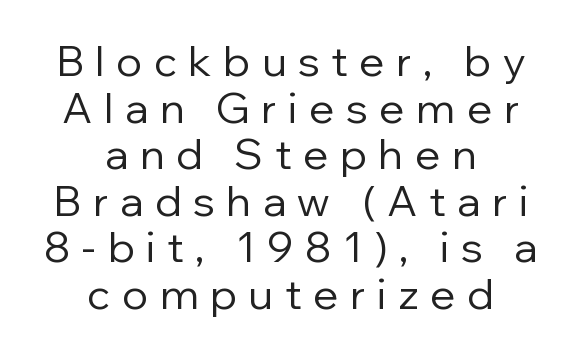
{"serif": "no", "italic": "no", "bold": "no", "weight": "regular", "width": "normal", "stroke_contrast": "low", "x_height": "medium", "monospaced": "no", "underline": "no", "align": "center", "line_spacing": "tight", "line_spacing_ratio": 1.11, "letter_spacing": "wide", "letter_spacing_em": 0.28, "glyph_px": 42}
